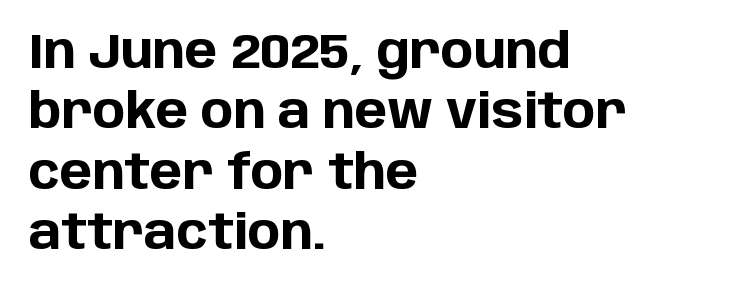
Q: Is the text bold? A: Yes.
Q: Is the text italic (slanted)? A: No, it is upright.
Q: Is the typeface a serif or a sans-serif typeface? A: Sans-serif.
Q: Is the text underlined? A: No.
Q: How is the paragraph aligned? A: Left-aligned.
Q: Is the spacing between letters normal or unusually wide? A: Normal.
Q: Width (condensed, normal, or wide)? A: Normal.
Q: Stroke contrast? A: Low.
Q: x-height? A: Large.
Q: Monospaced? A: No.
